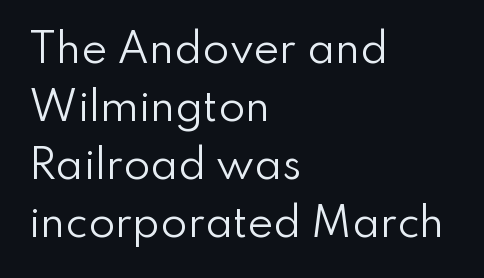
Q: Is the text bold? A: No.
Q: Is the text italic (slanted)? A: No, it is upright.
Q: Is the typeface a serif or a sans-serif typeface? A: Sans-serif.
Q: Is the text underlined? A: No.
Q: How is the paragraph aligned? A: Left-aligned.
Q: Is the spacing between letters normal or unusually wide? A: Normal.
Q: Is the spacing between lines tight, normal or loose? A: Normal.
Q: Width (condensed, normal, or wide)? A: Normal.
Q: Stroke contrast? A: Low.
Q: x-height? A: Small.
Q: Monospaced? A: No.
